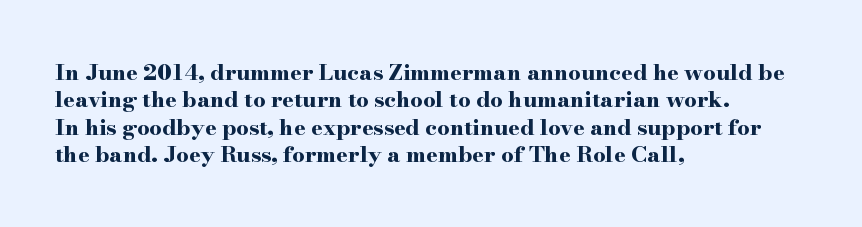
Q: Is the text bold? A: Yes.
Q: Is the text italic (slanted)? A: No, it is upright.
Q: Is the text underlined? A: No.
Q: How is the paragraph aligned? A: Left-aligned.
Q: Is the spacing between letters normal or unusually wide? A: Normal.
Q: Is the spacing between lines tight, normal or loose? A: Normal.
